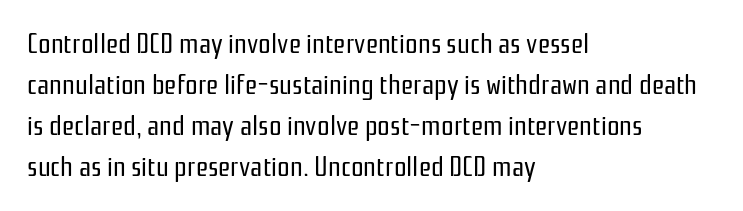
{"serif": "no", "italic": "no", "bold": "no", "weight": "regular", "width": "condensed", "stroke_contrast": "low", "x_height": "medium", "monospaced": "no", "underline": "no", "align": "left", "line_spacing": "normal", "line_spacing_ratio": 1.47, "letter_spacing": "normal", "letter_spacing_em": 0.0, "glyph_px": 28}
